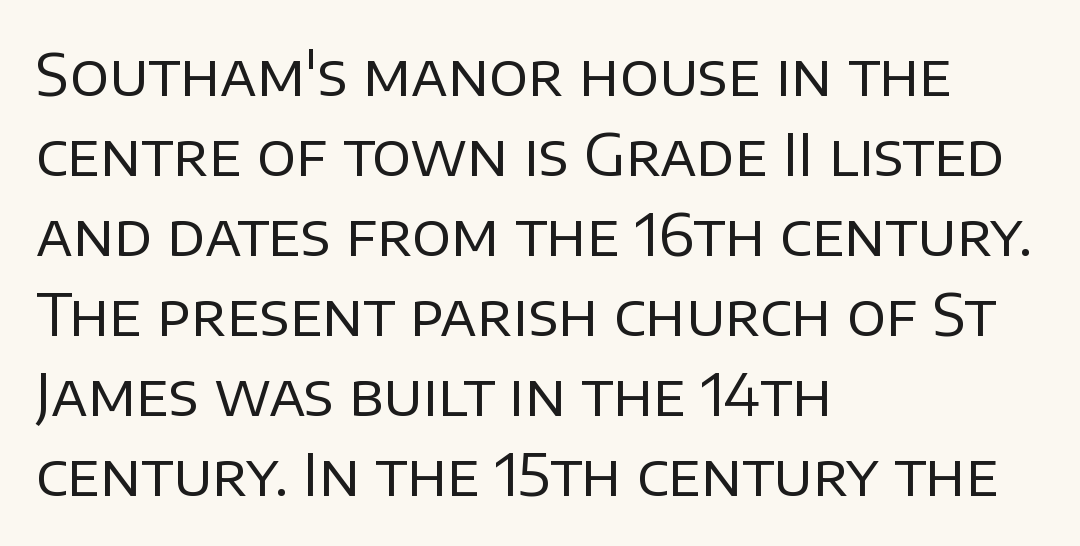
{"serif": "no", "italic": "no", "bold": "no", "weight": "regular", "width": "normal", "stroke_contrast": "low", "x_height": "large", "monospaced": "no", "underline": "no", "align": "left", "line_spacing": "normal", "line_spacing_ratio": 1.38, "letter_spacing": "normal", "letter_spacing_em": 0.0, "glyph_px": 58}
